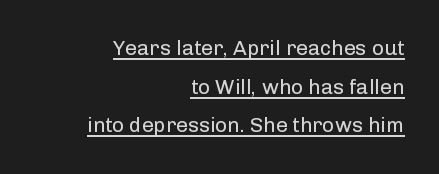
The image shows 21 px text type, upright; set right-aligned, line spacing 1.84x, normal letter spacing, underlined.
